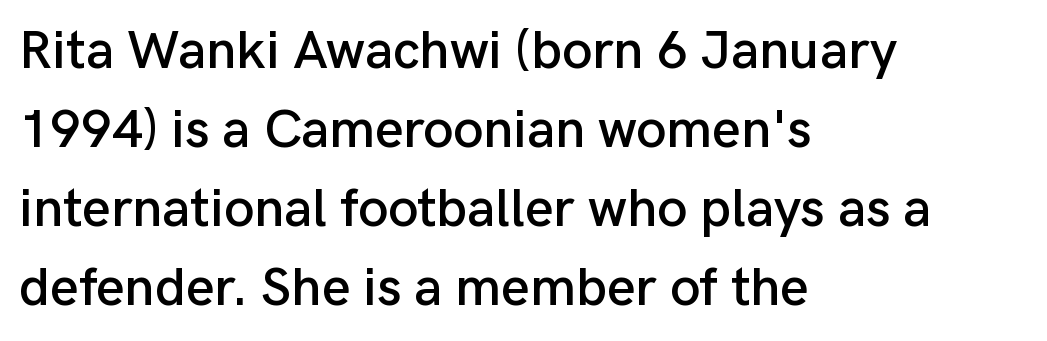
The image shows 54 px sans-serif type, upright; set left-aligned, normal line spacing (1.46x), normal letter spacing, not underlined; low stroke contrast and a medium x-height.
